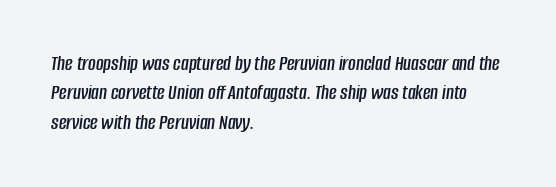
{"italic": "yes", "lean": "right", "slant_degrees": 8, "underline": "no", "align": "left", "line_spacing": "normal", "line_spacing_ratio": 1.4, "letter_spacing": "normal", "letter_spacing_em": 0.0, "glyph_px": 21}
